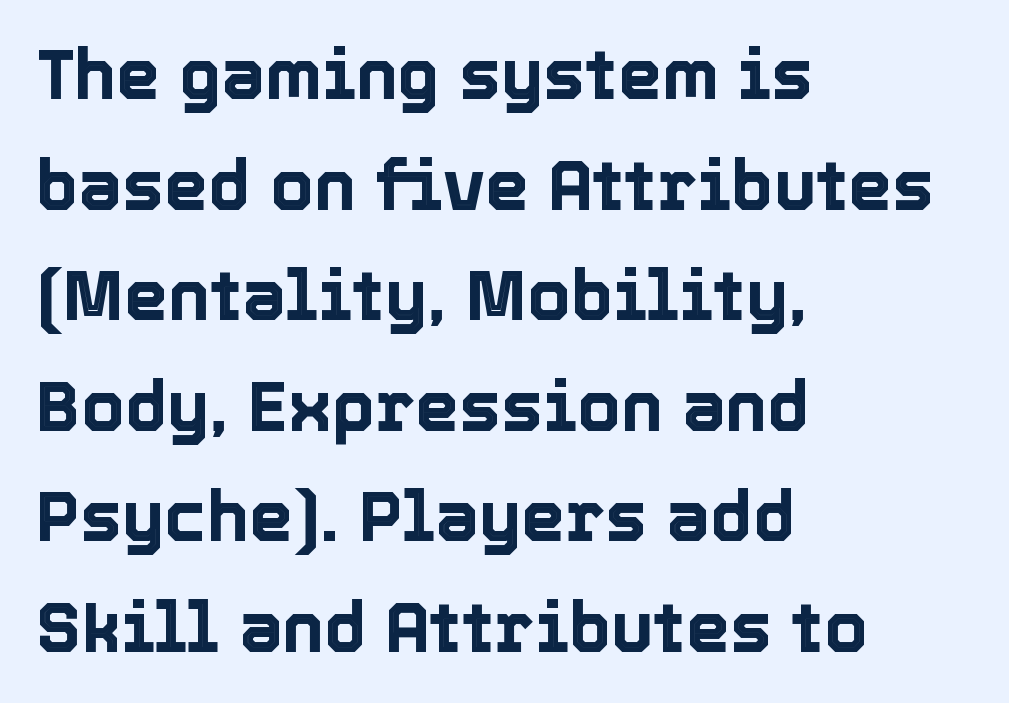
{"italic": "no", "width": "normal", "x_height": "medium", "monospaced": "no", "underline": "no", "align": "left", "line_spacing": "normal", "line_spacing_ratio": 1.58, "letter_spacing": "normal", "letter_spacing_em": 0.0, "glyph_px": 70}
